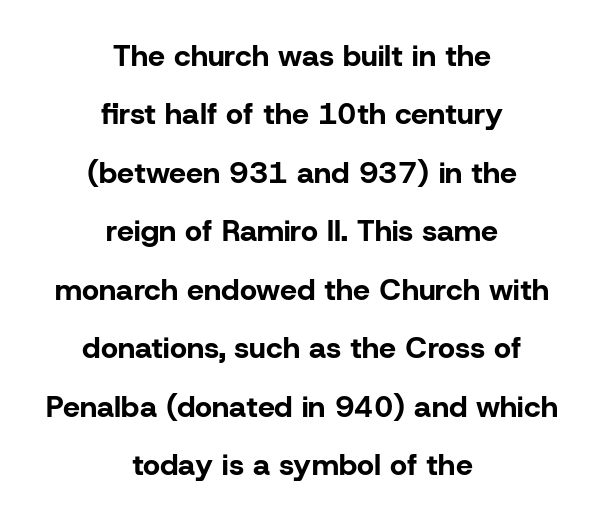
Q: Is the text bold? A: Yes.
Q: Is the text italic (slanted)? A: No, it is upright.
Q: Is the typeface a serif or a sans-serif typeface? A: Sans-serif.
Q: Is the text underlined? A: No.
Q: How is the paragraph aligned? A: Centered.
Q: Is the spacing between letters normal or unusually wide? A: Normal.
Q: Is the spacing between lines tight, normal or loose? A: Loose.
Q: Width (condensed, normal, or wide)? A: Normal.
Q: Stroke contrast? A: Low.
Q: x-height? A: Medium.
Q: Monospaced? A: No.
